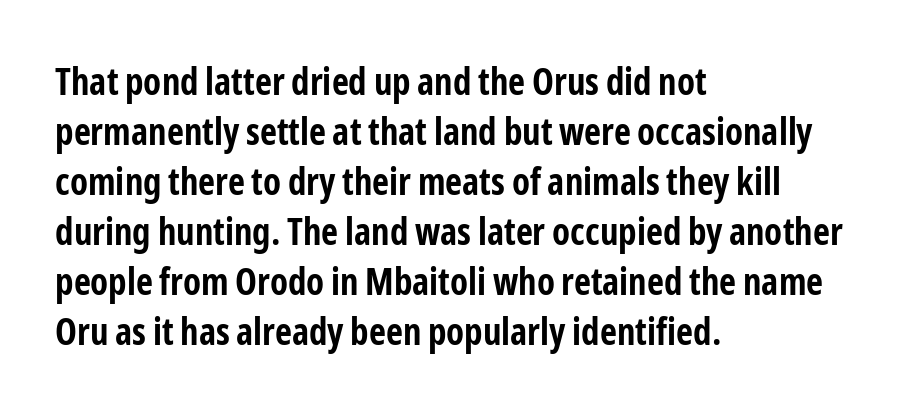
Q: Is the text bold? A: Yes.
Q: Is the text italic (slanted)? A: No, it is upright.
Q: Is the typeface a serif or a sans-serif typeface? A: Sans-serif.
Q: Is the text underlined? A: No.
Q: How is the paragraph aligned? A: Left-aligned.
Q: Is the spacing between letters normal or unusually wide? A: Normal.
Q: Is the spacing between lines tight, normal or loose? A: Normal.
Q: Width (condensed, normal, or wide)? A: Condensed.
Q: Stroke contrast? A: Low.
Q: x-height? A: Medium.
Q: Monospaced? A: No.
